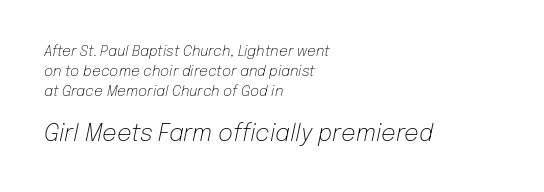
Q: Is the text bold? A: No.
Q: Is the text italic (slanted)? A: Yes, it leans right by about 12 degrees.
Q: Is the text underlined? A: No.
Q: How is the paragraph aligned? A: Left-aligned.
Q: Is the spacing between letters normal or unusually wide? A: Normal.
Q: Is the spacing between lines tight, normal or loose? A: Normal.
Q: Which block of text is set in a larger size, the first (top) or the second (bottom)? A: The second (bottom) one.
